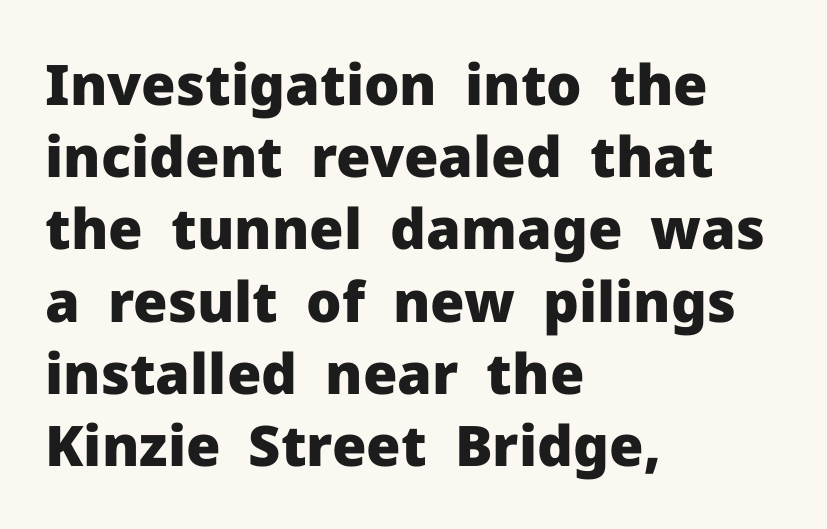
Q: Is the text bold? A: Yes.
Q: Is the text italic (slanted)? A: No, it is upright.
Q: Is the typeface a serif or a sans-serif typeface? A: Sans-serif.
Q: Is the text underlined? A: No.
Q: How is the paragraph aligned? A: Left-aligned.
Q: Is the spacing between letters normal or unusually wide? A: Normal.
Q: Is the spacing between lines tight, normal or loose? A: Normal.
Q: Width (condensed, normal, or wide)? A: Normal.
Q: Stroke contrast? A: Low.
Q: x-height? A: Medium.
Q: Monospaced? A: No.
